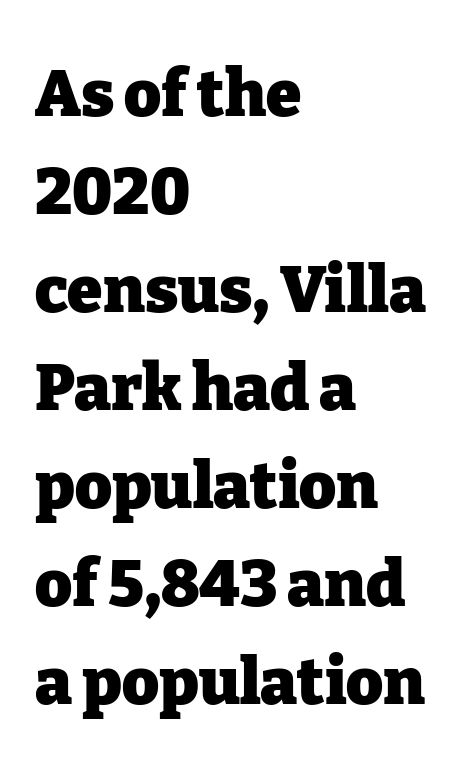
The string is rendered with underlining switched off. The face used here is proportionally spaced, like ordinary book or web type. Horizontally, the lines are justified to the leading edge only. A normal amount of white space separates one row of letters from the next. A dark, heavy texture on the line: the type is bold. Upright lettering throughout.
